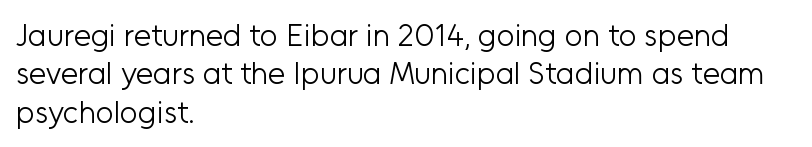
{"serif": "no", "italic": "no", "bold": "no", "weight": "light", "width": "normal", "stroke_contrast": "low", "x_height": "medium", "monospaced": "no", "underline": "no", "align": "left", "line_spacing_ratio": 1.24, "letter_spacing": "normal", "letter_spacing_em": 0.0, "glyph_px": 31}
